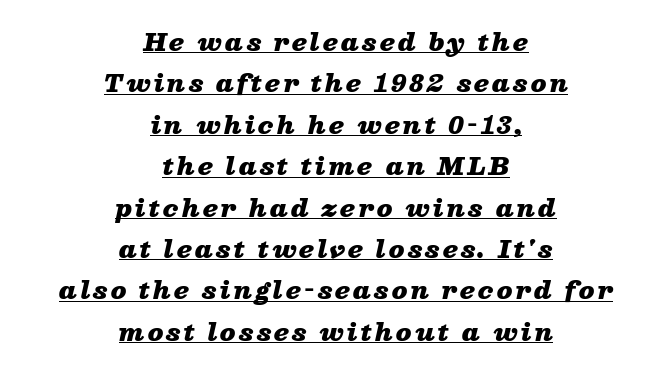
The image shows 23 px bold type, italic (leaning right); set centered, line spacing 1.8x, underlined.
